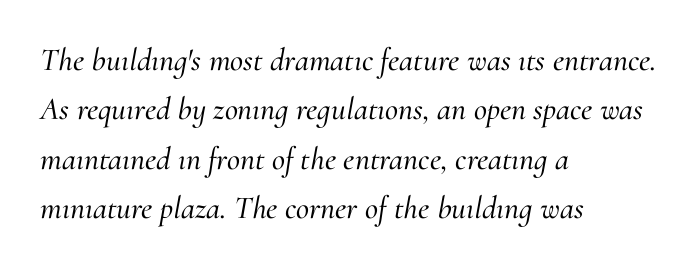
Q: Is the text italic (slanted)? A: Yes, it leans right by about 10 degrees.
Q: Is the typeface a serif or a sans-serif typeface? A: Serif.
Q: Is the text underlined? A: No.
Q: How is the paragraph aligned? A: Left-aligned.
Q: Is the spacing between letters normal or unusually wide? A: Normal.
Q: Is the spacing between lines tight, normal or loose? A: Normal.
Q: Width (condensed, normal, or wide)? A: Normal.
Q: Stroke contrast? A: Medium.
Q: x-height? A: Small.
Q: Monospaced? A: No.
